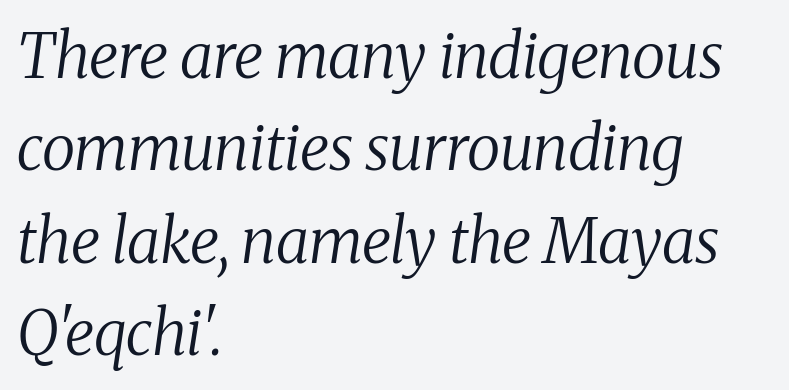
Q: Is the text bold? A: No.
Q: Is the text italic (slanted)? A: Yes, it leans right by about 8 degrees.
Q: Is the typeface a serif or a sans-serif typeface? A: Serif.
Q: Is the text underlined? A: No.
Q: How is the paragraph aligned? A: Left-aligned.
Q: Is the spacing between letters normal or unusually wide? A: Normal.
Q: Is the spacing between lines tight, normal or loose? A: Normal.
Q: Width (condensed, normal, or wide)? A: Normal.
Q: Stroke contrast? A: Medium.
Q: x-height? A: Medium.
Q: Monospaced? A: No.
